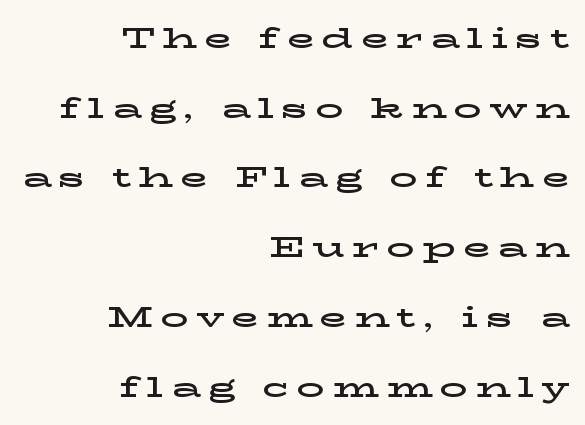
The image shows 28 px wide serif type, upright; set right-aligned, loose line spacing (2.49x), unusually wide letter spacing (+0.26 em), not underlined; low stroke contrast and a medium x-height.
